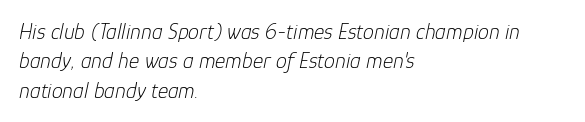
The lines in this sample share a left origin and differ only in where they stop. The lettering tilts uniformly, giving the passage an italic look. The letterforms sit at book weight or below. Clear beneath every line of the passage. You could call the tracking neutral — neither tight nor loose. The rendering uses a moderate line-height, typical for paragraphs.
